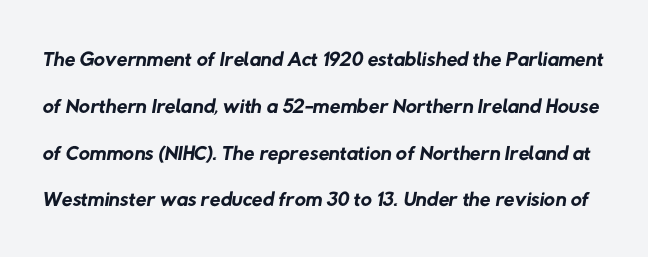
The image shows 31 px regular-weight sans-serif type; set normal line spacing (1.51x), normal letter spacing, not underlined; low stroke contrast and a medium x-height.
